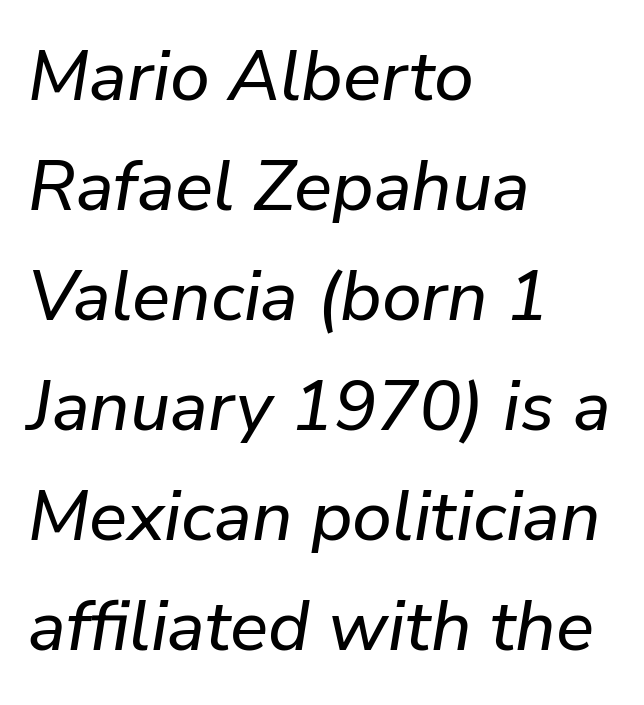
The image shows 71 px text type, italic (leaning right); set left-aligned, normal line spacing (1.55x), normal letter spacing, not underlined; low stroke contrast and a medium x-height.
